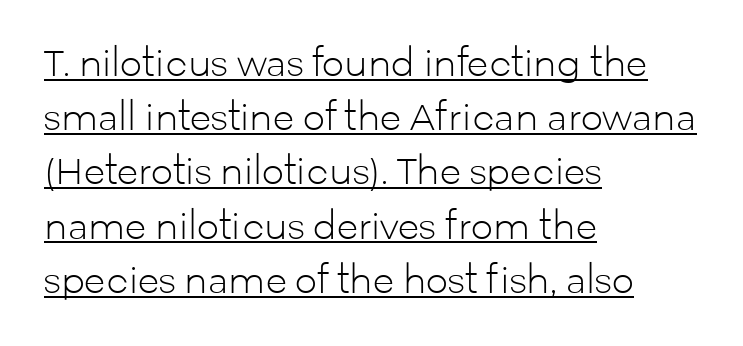
{"serif": "no", "italic": "no", "bold": "no", "weight": "light", "width": "normal", "stroke_contrast": "low", "x_height": "medium", "monospaced": "no", "underline": "yes", "align": "left", "line_spacing": "normal", "line_spacing_ratio": 1.55, "letter_spacing": "normal", "letter_spacing_em": 0.0, "glyph_px": 35}
